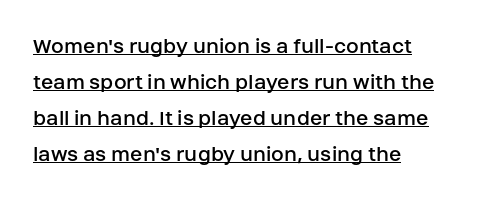
The rendering uses the underline text-decoration. Stems here are at most as thick as an everyday book face. The rag falls on the right side of this text block. Ascenders rise straight up at ninety degrees.
